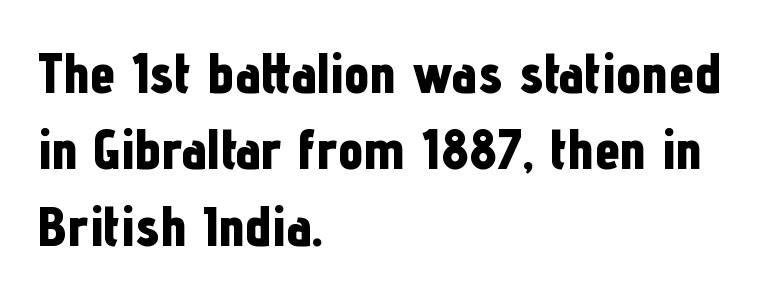
{"serif": "no", "italic": "no", "bold": "yes", "weight": "bold", "width": "condensed", "stroke_contrast": "low", "x_height": "medium", "monospaced": "no", "underline": "no", "align": "left", "line_spacing": "normal", "line_spacing_ratio": 1.34, "letter_spacing": "normal", "letter_spacing_em": 0.0, "glyph_px": 57}
